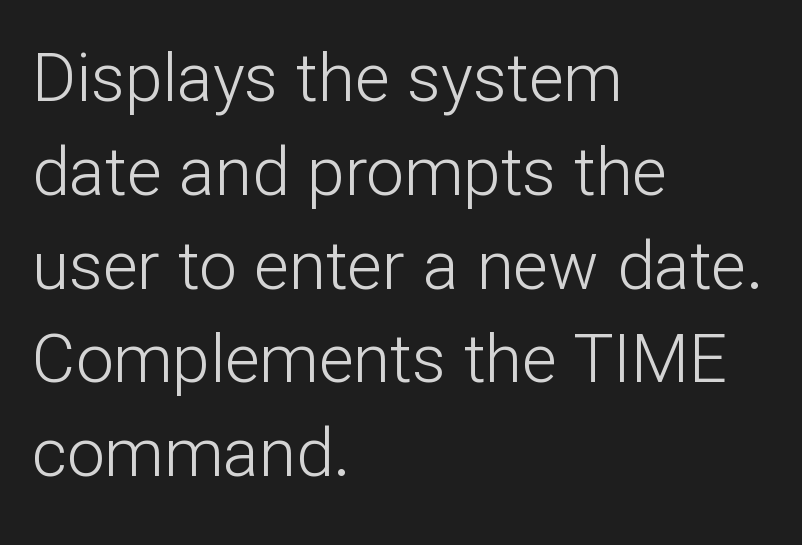
Q: Is the text bold? A: No.
Q: Is the text italic (slanted)? A: No, it is upright.
Q: Is the typeface a serif or a sans-serif typeface? A: Sans-serif.
Q: Is the text underlined? A: No.
Q: How is the paragraph aligned? A: Left-aligned.
Q: Is the spacing between letters normal or unusually wide? A: Normal.
Q: Is the spacing between lines tight, normal or loose? A: Normal.
Q: Width (condensed, normal, or wide)? A: Normal.
Q: Stroke contrast? A: Low.
Q: x-height? A: Medium.
Q: Monospaced? A: No.
